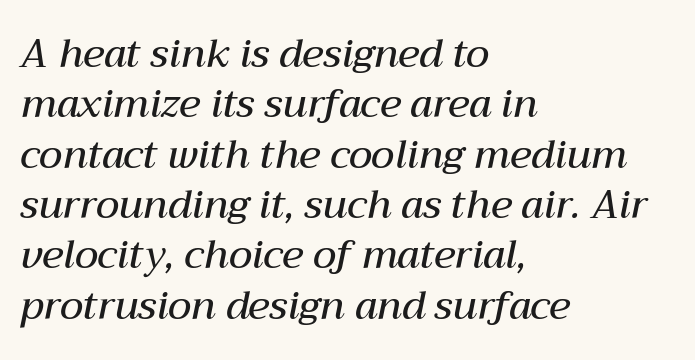
The image shows 39 px semibold type, italic (leaning right); set left-aligned, normal line spacing (1.29x), normal letter spacing, not underlined; medium stroke contrast and a medium x-height.
